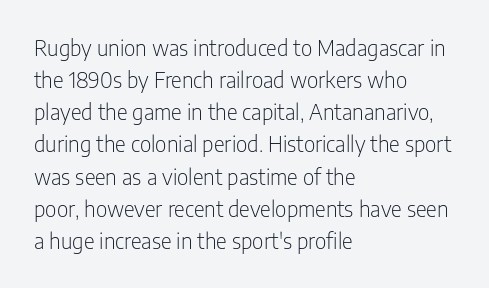
Q: Is the text bold? A: No.
Q: Is the text italic (slanted)? A: No, it is upright.
Q: Is the text underlined? A: No.
Q: How is the paragraph aligned? A: Left-aligned.
Q: Is the spacing between letters normal or unusually wide? A: Normal.
Q: Is the spacing between lines tight, normal or loose? A: Normal.
